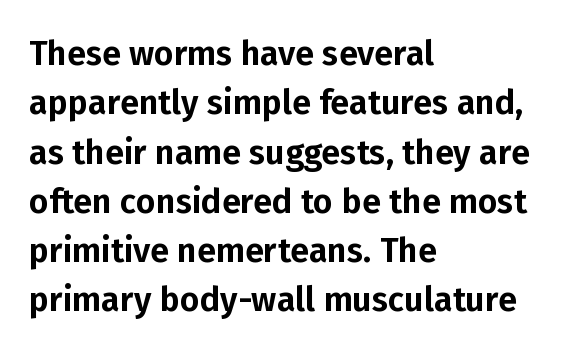
Q: Is the text italic (slanted)? A: No, it is upright.
Q: Is the typeface a serif or a sans-serif typeface? A: Sans-serif.
Q: Is the text underlined? A: No.
Q: How is the paragraph aligned? A: Left-aligned.
Q: Is the spacing between letters normal or unusually wide? A: Normal.
Q: Is the spacing between lines tight, normal or loose? A: Normal.
Q: Width (condensed, normal, or wide)? A: Normal.
Q: Stroke contrast? A: Low.
Q: x-height? A: Medium.
Q: Monospaced? A: No.
